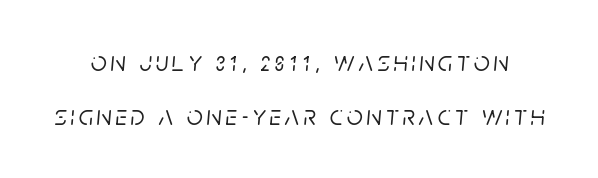
{"italic": "yes", "lean": "right", "slant_degrees": 5, "width": "normal", "stroke_contrast": "low", "x_height": "large", "monospaced": "no", "underline": "no", "line_spacing": "loose", "line_spacing_ratio": 1.94, "glyph_px": 28}
